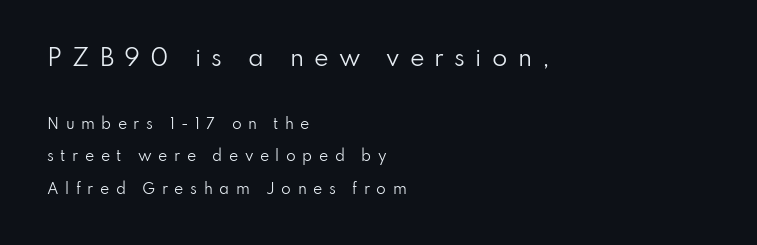
What's the leading like? Stretched, with rows far apart. Type size steps down from the first block to the second. A classic flush-left, rag-right setting is used for this passage. The glyphs are unaccompanied by any horizontal stroke below them.
